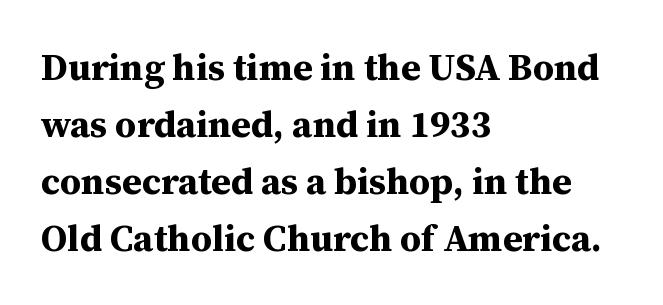
{"serif": "yes", "italic": "no", "bold": "yes", "weight": "bold", "width": "normal", "stroke_contrast": "medium", "x_height": "medium", "monospaced": "no", "underline": "no", "align": "left", "line_spacing": "normal", "line_spacing_ratio": 1.54, "letter_spacing": "normal", "letter_spacing_em": 0.0, "glyph_px": 37}
